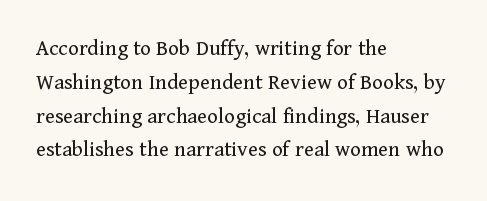
{"italic": "no", "bold": "no", "underline": "no", "align": "left", "line_spacing": "normal", "line_spacing_ratio": 1.47, "letter_spacing": "normal", "letter_spacing_em": 0.0, "glyph_px": 23}
